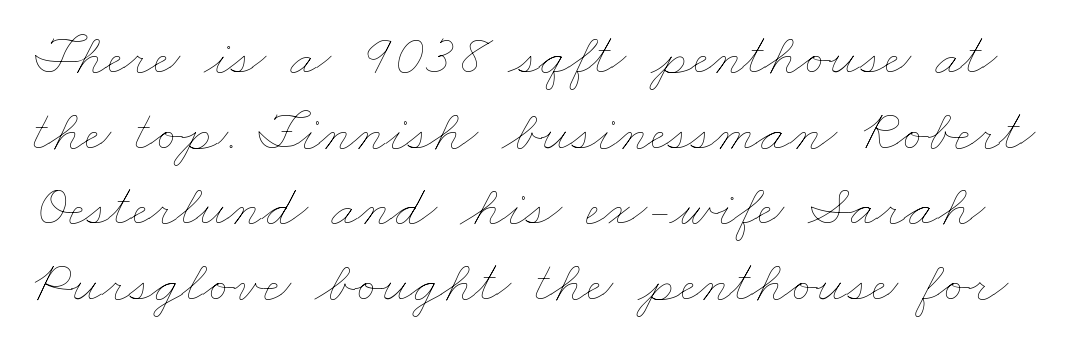
{"bold": "no", "weight": "thin", "width": "wide", "stroke_contrast": "low", "x_height": "small", "monospaced": "no", "underline": "no", "line_spacing": "normal", "line_spacing_ratio": 1.28, "letter_spacing": "normal", "letter_spacing_em": 0.0, "glyph_px": 59}
